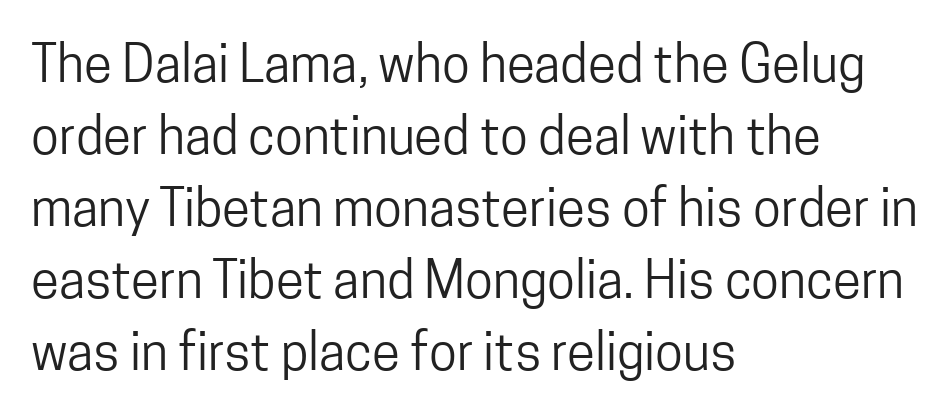
{"serif": "no", "italic": "no", "bold": "no", "weight": "regular", "width": "condensed", "stroke_contrast": "low", "x_height": "medium", "monospaced": "no", "underline": "no", "align": "left", "line_spacing": "normal", "line_spacing_ratio": 1.41, "letter_spacing": "normal", "letter_spacing_em": 0.0, "glyph_px": 51}
